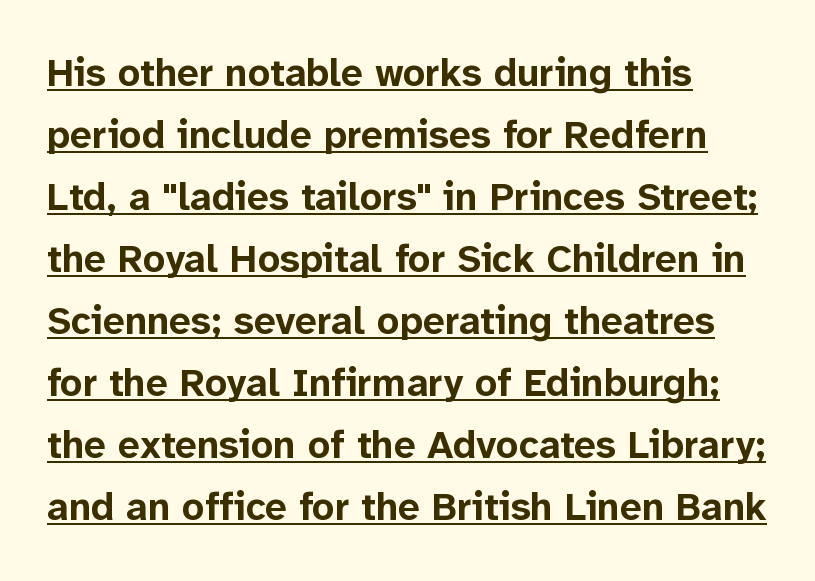
Is the block centered? No — it sits flush against the left margin. Horizontal bands of white between lines are of average thickness. Does the lettering tilt? It doesn't — this is upright. Check where the strokes stop: nothing finishes them off — pure sans. Notice how a bar underscores the lettering throughout.
